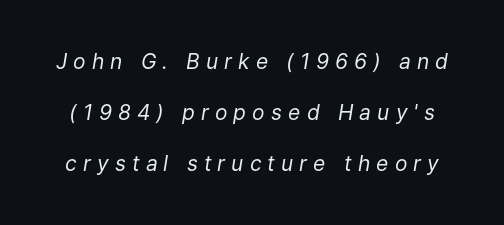
Plain, unruled lines of type. Stem width sits at or under what a default text font uses. You could only call the tracking loose — the letters float apart. You can tell it's italic because the verticals aren't actually vertical. Baseline-to-baseline distance is far greater than the letter height.
